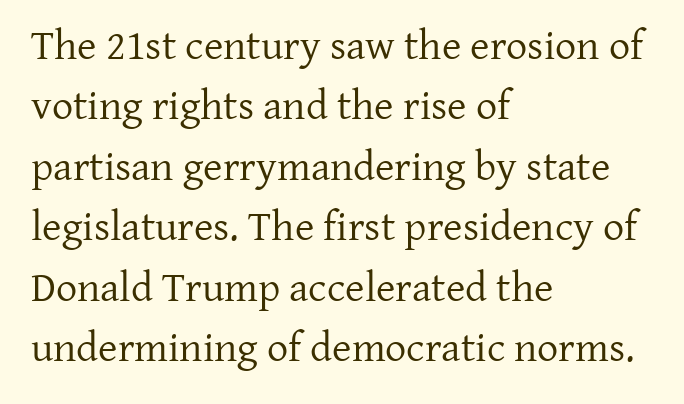
The image shows 42 px regular-weight serif type, upright; set left-aligned, normal line spacing (1.44x), normal letter spacing, not underlined; low stroke contrast and a medium x-height.
